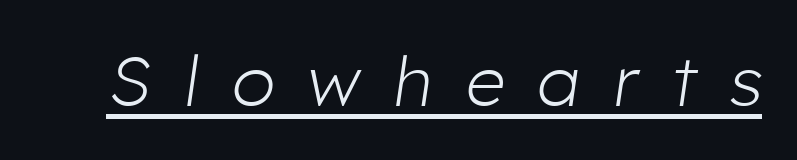
The image shows 70 px light type, italic (leaning right); set unusually wide letter spacing (+0.48 em), underlined; low stroke contrast and a medium x-height.
